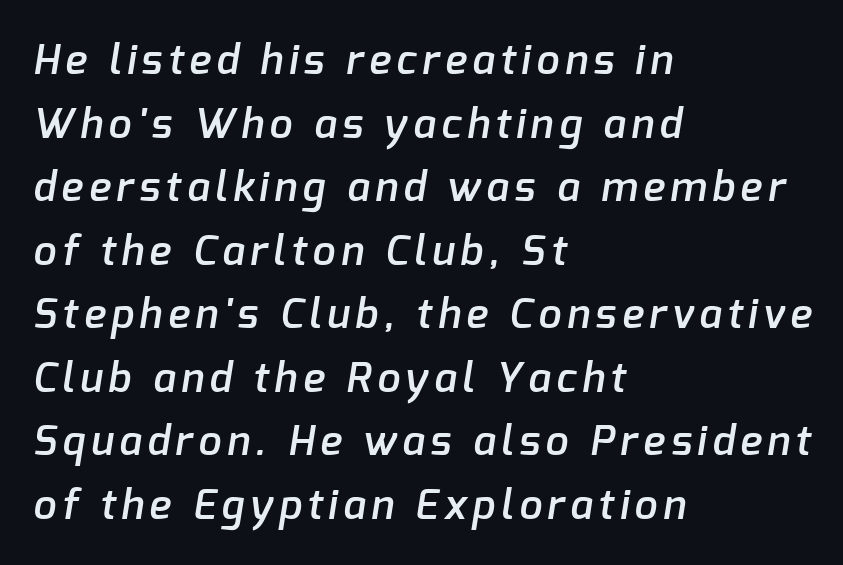
The image shows 41 px semibold sans-serif type; set left-aligned, normal line spacing (1.55x), not underlined; low stroke contrast and a medium x-height.
